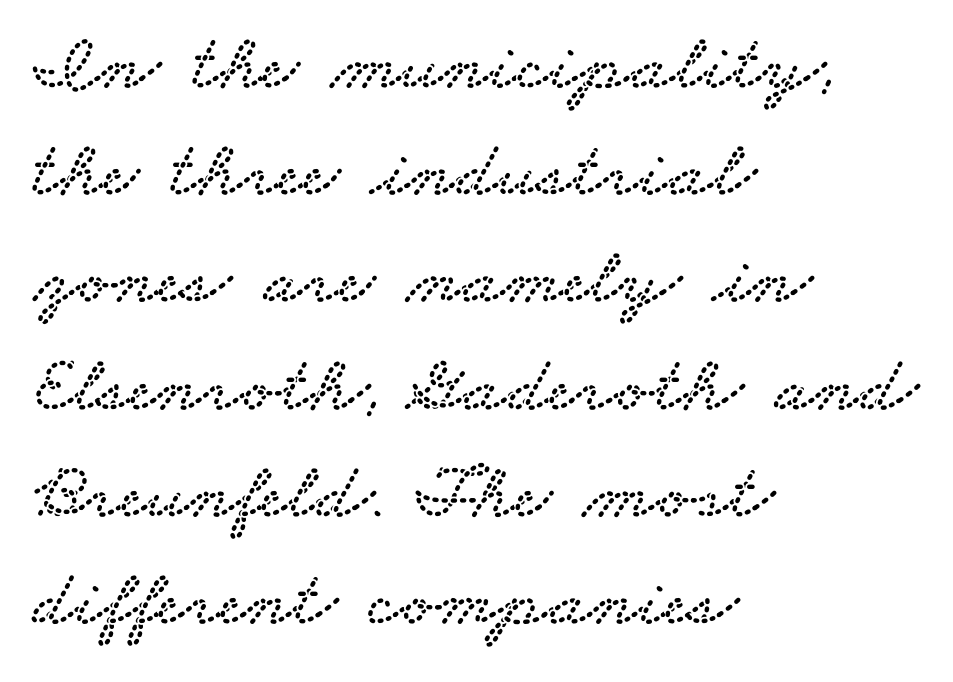
Q: Is the text underlined? A: No.
Q: How is the paragraph aligned? A: Left-aligned.
Q: Is the spacing between letters normal or unusually wide? A: Normal.
Q: Is the spacing between lines tight, normal or loose? A: Normal.
Q: Width (condensed, normal, or wide)? A: Wide.
Q: Stroke contrast? A: Low.
Q: x-height? A: Small.
Q: Monospaced? A: No.
